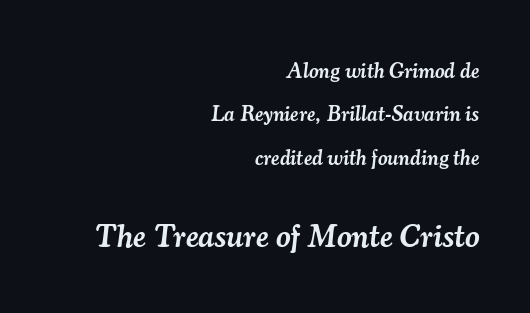
Examine the stroke ends and you'll spot serifs. The lines in this sample share a right terminus and differ only in where they begin. Caption: standard tracking, unaltered. The typography opts for an oblique posture over an upright one. A bit beefed up — I'd call it semibold rather than bold. A great deal of white space separates one row of letters from the next.
